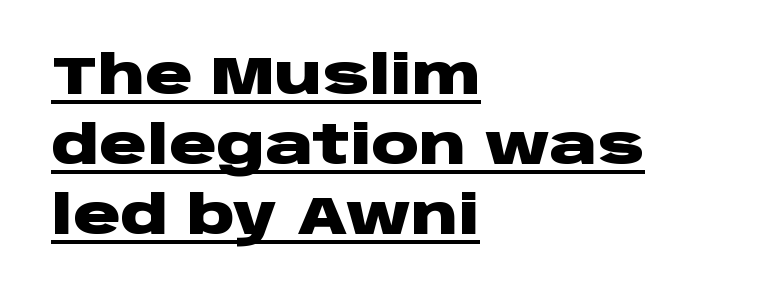
{"serif": "no", "italic": "no", "bold": "yes", "weight": "heavy", "width": "wide", "stroke_contrast": "low", "x_height": "large", "monospaced": "no", "underline": "yes", "align": "left", "line_spacing": "normal", "line_spacing_ratio": 1.32, "letter_spacing": "normal", "letter_spacing_em": 0.0, "glyph_px": 53}
